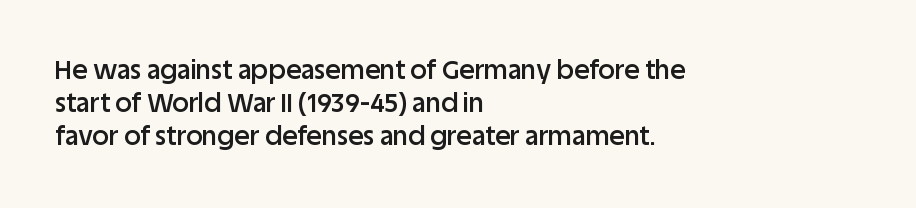
The image shows 26 px text type, upright; set left-aligned, normal line spacing (1.27x), normal letter spacing, not underlined.
